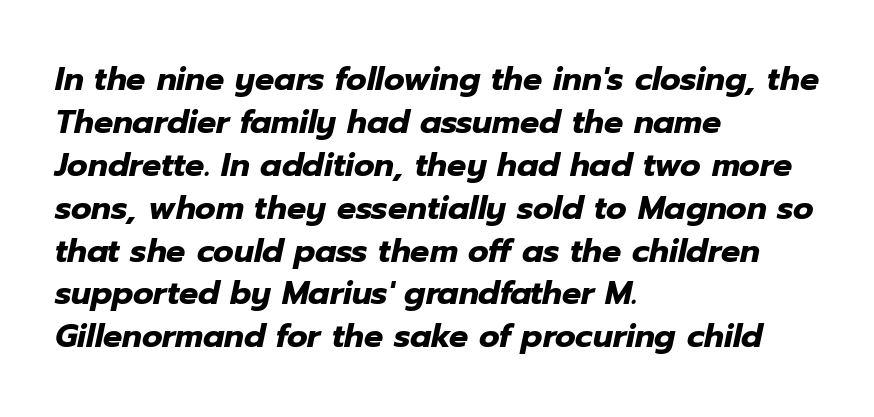
{"italic": "yes", "lean": "right", "slant_degrees": 12, "bold": "yes", "weight": "heavy", "width": "normal", "stroke_contrast": "low", "x_height": "medium", "monospaced": "no", "underline": "no", "align": "left", "line_spacing": "normal", "line_spacing_ratio": 1.34, "letter_spacing": "normal", "letter_spacing_em": 0.0, "glyph_px": 32}
